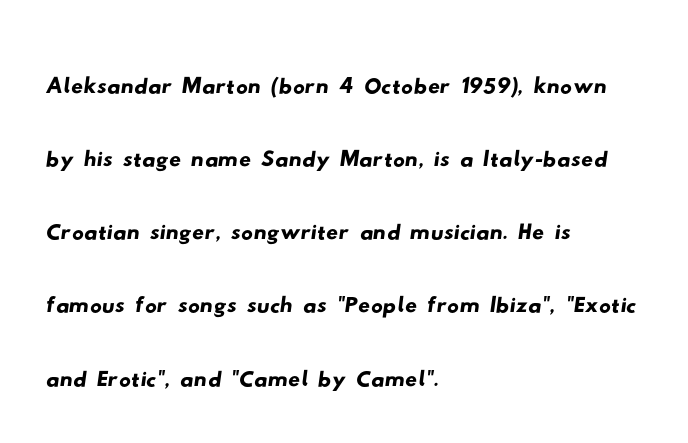
{"serif": "no", "width": "wide", "stroke_contrast": "low", "x_height": "small", "monospaced": "no", "underline": "no", "align": "left", "line_spacing_ratio": 1.24, "letter_spacing": "normal", "letter_spacing_em": 0.0, "glyph_px": 59}
